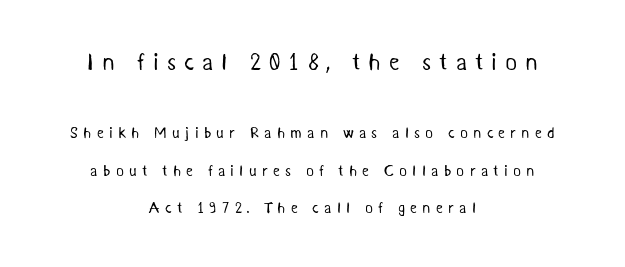
{"bold": "no", "underline": "no", "align": "center", "line_spacing": "loose", "line_spacing_ratio": 2.48, "letter_spacing": "wide", "letter_spacing_em": 0.35, "larger_block": "first", "size_ratio": 1.53, "glyph_px": 23}
